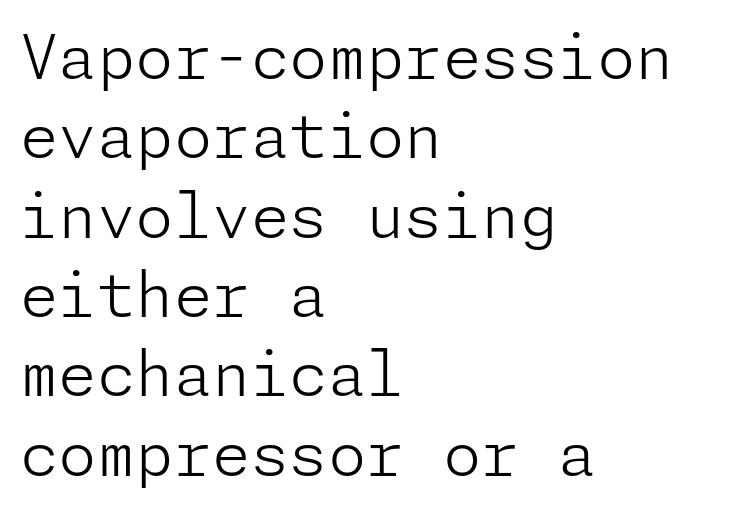
The lines in this sample share a left origin and differ only in where they stop. Stroke thickness stays within the range of a standard reading face or lighter. Anything drawn beneath the words? Only blank space. Quick note: not italic, upright. This block has exactly the height ordinary leading produces.
